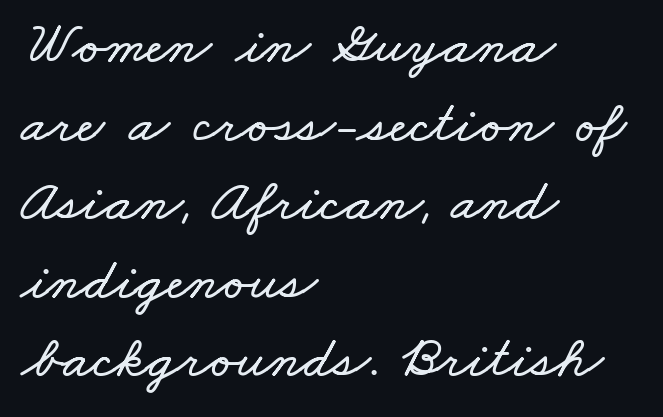
Just letters on the line, the space beneath them empty. The face used here is proportionally spaced, like ordinary book or web type. Glyph-to-glyph distance matches everyday printed text. Line starts are locked; line ends wander. Vertically, the passage feels balanced, rows spaced as you'd expect.
